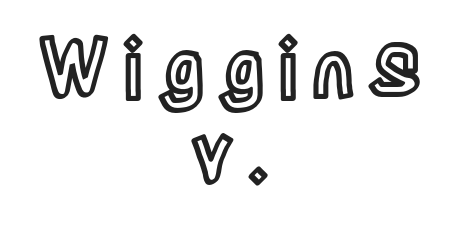
The image shows 80 px condensed type, upright; set centered, tight line spacing (1.08x), not underlined; a large x-height.
